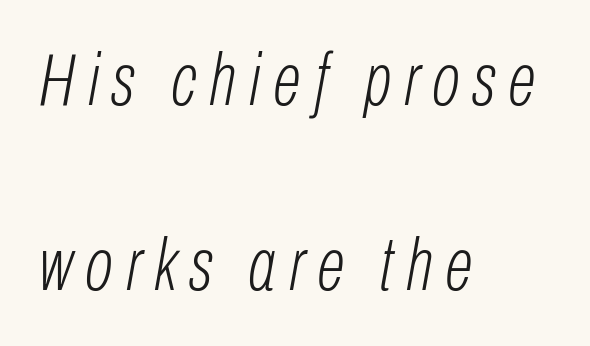
{"italic": "yes", "lean": "right", "slant_degrees": 10, "bold": "no", "weight": "light", "width": "condensed", "stroke_contrast": "low", "x_height": "medium", "monospaced": "no", "underline": "no", "align": "left", "line_spacing": "loose", "line_spacing_ratio": 2.47, "glyph_px": 75}
